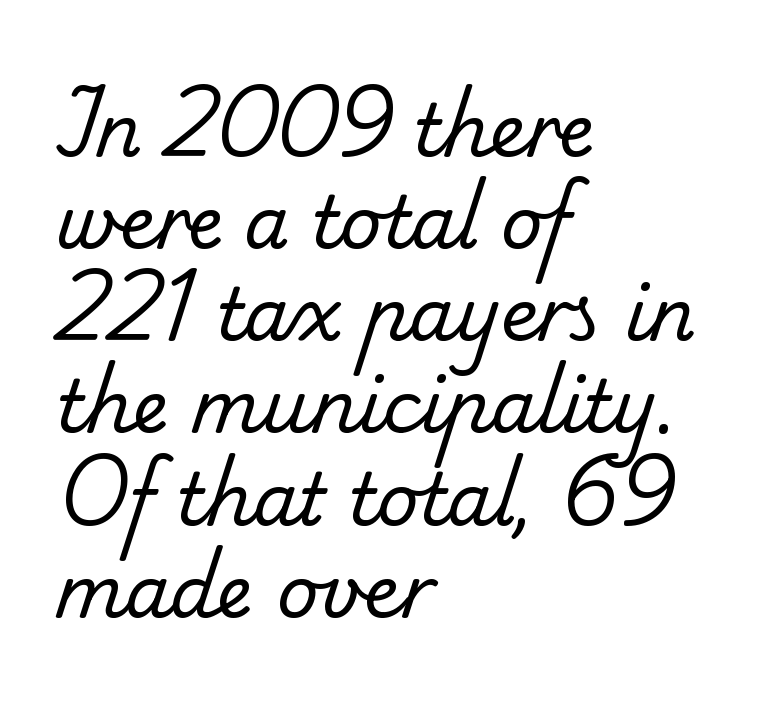
Q: Is the text bold? A: No.
Q: Is the typeface a serif or a sans-serif typeface? A: Serif.
Q: Is the text underlined? A: No.
Q: How is the paragraph aligned? A: Left-aligned.
Q: Is the spacing between letters normal or unusually wide? A: Normal.
Q: Is the spacing between lines tight, normal or loose? A: Normal.
Q: Width (condensed, normal, or wide)? A: Normal.
Q: Stroke contrast? A: Low.
Q: x-height? A: Small.
Q: Monospaced? A: No.
